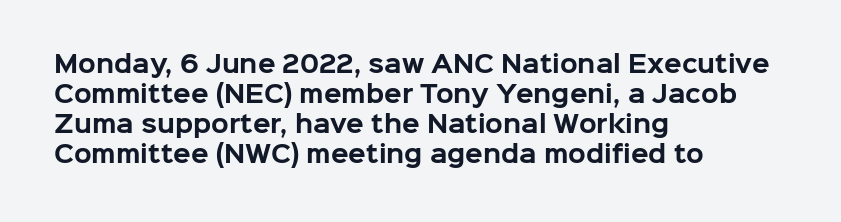
Designer's note — italics off, roman on. Clear beneath every line of the passage. Set as a true bold cut, around the 700 mark. How would I describe the line gaps? Plain and ordinary.
